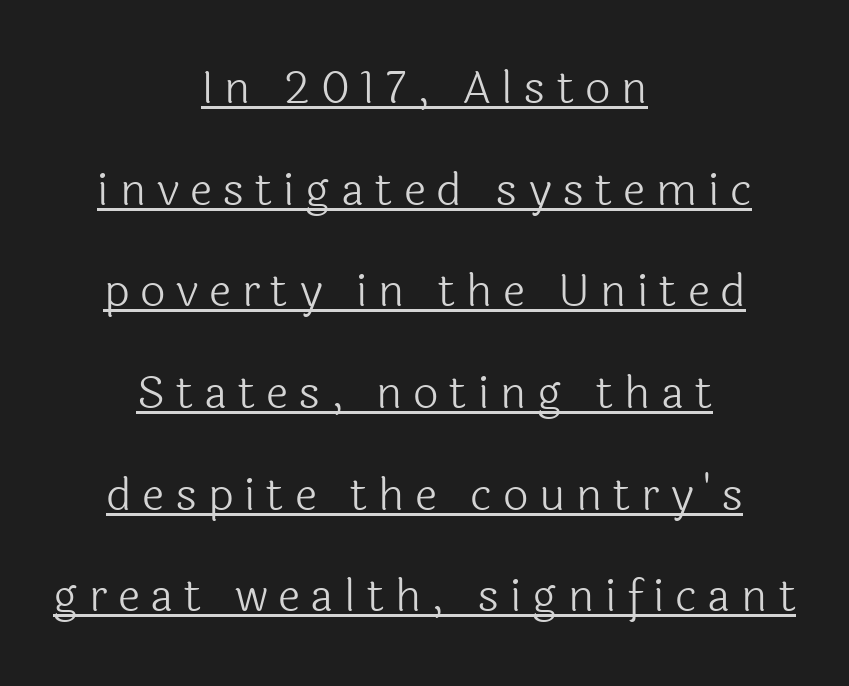
Q: Is the text bold? A: No.
Q: Is the text italic (slanted)? A: No, it is upright.
Q: Is the typeface a serif or a sans-serif typeface? A: Sans-serif.
Q: Is the text underlined? A: Yes.
Q: How is the paragraph aligned? A: Centered.
Q: Is the spacing between letters normal or unusually wide? A: Unusually wide.
Q: Is the spacing between lines tight, normal or loose? A: Loose.
Q: Width (condensed, normal, or wide)? A: Normal.
Q: x-height? A: Medium.
Q: Monospaced? A: No.
